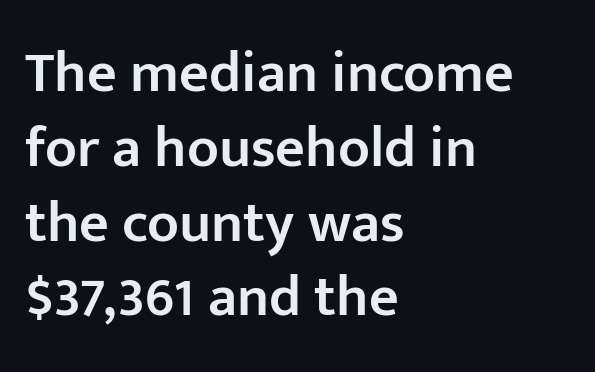
Serif or sans? Sans — the stroke terminals are bare. These lines were composed using upright roman letters. Students, this is semibold: more ink than regular, less than bold. The face used here is rendered with its standard letterfit. Each letter keeps its own natural width here, so spacing adapts to shape. Reading down the block, your eye returns to a fixed left position each line.
